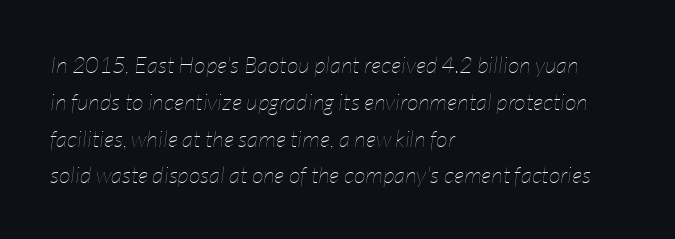
The image shows 23 px text type, italic (leaning right); set left-aligned, normal line spacing (1.6x), normal letter spacing, not underlined.
